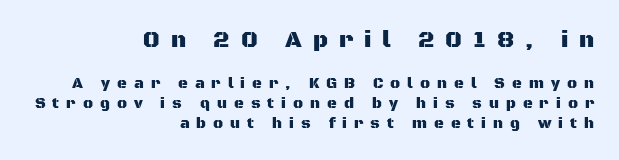
Q: Is the text italic (slanted)? A: No, it is upright.
Q: Is the text underlined? A: No.
Q: How is the paragraph aligned? A: Right-aligned.
Q: Is the spacing between letters normal or unusually wide? A: Unusually wide.
Q: Is the spacing between lines tight, normal or loose? A: Normal.
Q: Which block of text is set in a larger size, the first (top) or the second (bottom)? A: The first (top) one.
